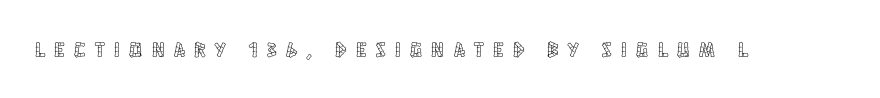
The image shows 21 px text type, upright; set unusually wide letter spacing (+0.46 em), not underlined.
